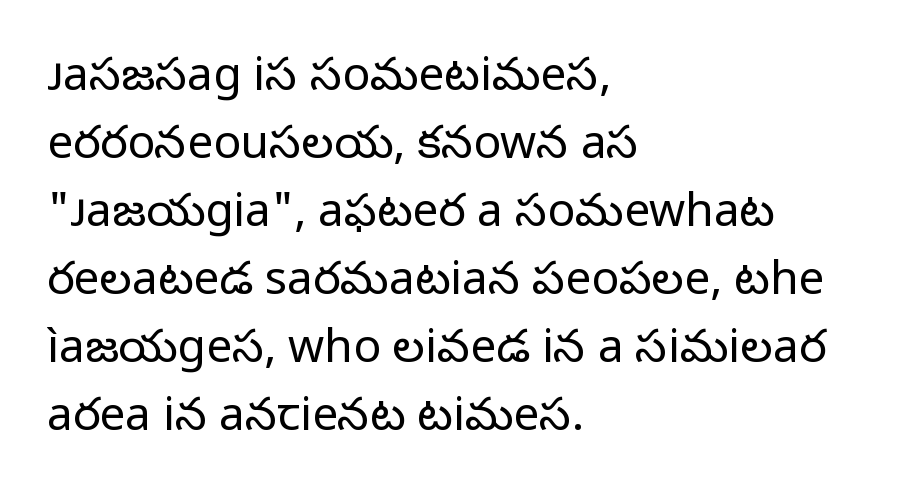
Q: Is the text bold? A: No.
Q: Is the text italic (slanted)? A: No, it is upright.
Q: Is the typeface a serif or a sans-serif typeface? A: Sans-serif.
Q: Is the text underlined? A: No.
Q: How is the paragraph aligned? A: Left-aligned.
Q: Is the spacing between letters normal or unusually wide? A: Normal.
Q: Is the spacing between lines tight, normal or loose? A: Normal.
Q: Width (condensed, normal, or wide)? A: Normal.
Q: Stroke contrast? A: Low.
Q: x-height? A: Medium.
Q: Monospaced? A: No.
